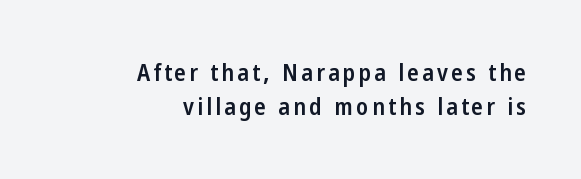
{"italic": "no", "bold": "semi", "underline": "no", "align": "right", "line_spacing": "normal", "line_spacing_ratio": 1.42, "glyph_px": 24}
